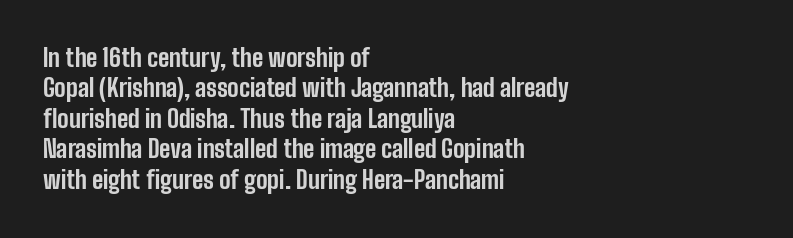
{"italic": "no", "bold": "yes", "underline": "no", "align": "left", "line_spacing": "normal", "line_spacing_ratio": 1.27, "letter_spacing": "normal", "letter_spacing_em": 0.0, "glyph_px": 24}
